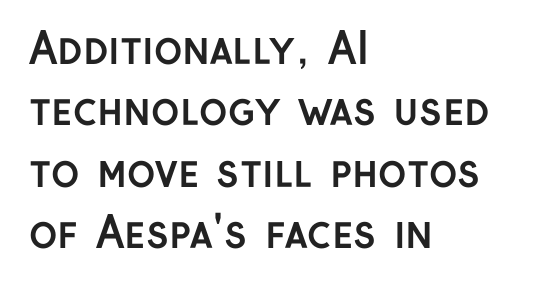
Q: Is the text bold? A: Yes.
Q: Is the text italic (slanted)? A: No, it is upright.
Q: Is the typeface a serif or a sans-serif typeface? A: Sans-serif.
Q: Is the text underlined? A: No.
Q: How is the paragraph aligned? A: Left-aligned.
Q: Is the spacing between letters normal or unusually wide? A: Normal.
Q: Is the spacing between lines tight, normal or loose? A: Normal.
Q: Width (condensed, normal, or wide)? A: Normal.
Q: Stroke contrast? A: Low.
Q: x-height? A: Medium.
Q: Monospaced? A: No.
